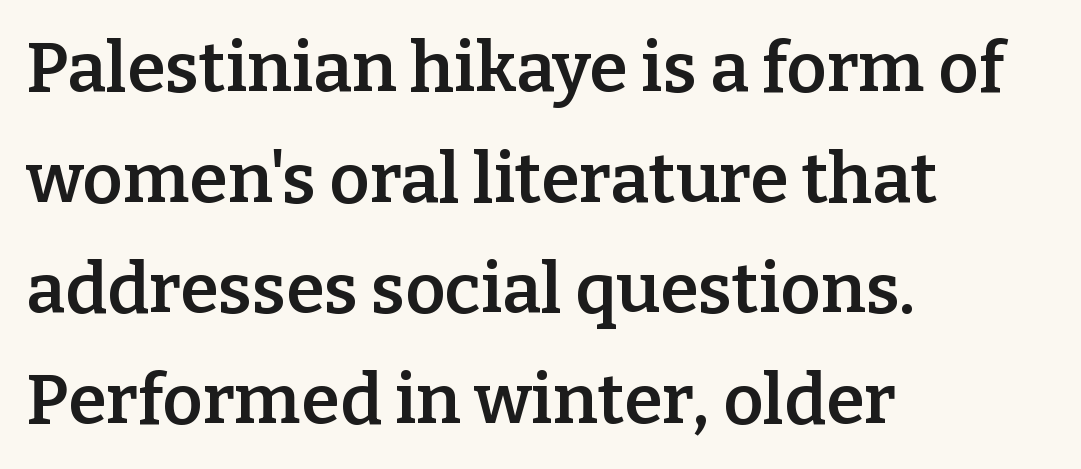
The image shows 70 px semibold serif type, upright; set left-aligned, normal line spacing (1.58x), normal letter spacing, not underlined; low stroke contrast and a medium x-height.
